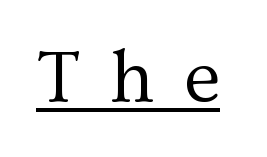
Q: Is the text bold? A: No.
Q: Is the text italic (slanted)? A: No, it is upright.
Q: Is the typeface a serif or a sans-serif typeface? A: Serif.
Q: Is the text underlined? A: Yes.
Q: Is the spacing between letters normal or unusually wide? A: Unusually wide.
Q: Width (condensed, normal, or wide)? A: Normal.
Q: Stroke contrast? A: Medium.
Q: x-height? A: Medium.
Q: Monospaced? A: No.
